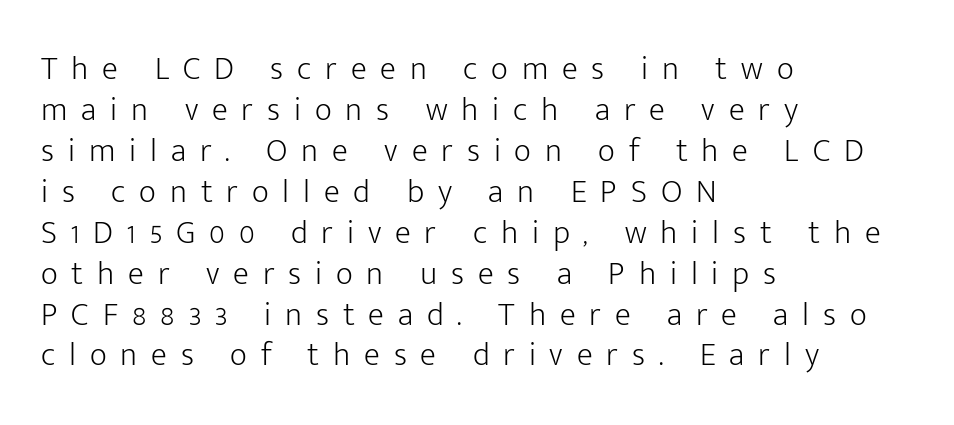
Q: Is the text bold? A: No.
Q: Is the text italic (slanted)? A: No, it is upright.
Q: Is the typeface a serif or a sans-serif typeface? A: Sans-serif.
Q: Is the text underlined? A: No.
Q: How is the paragraph aligned? A: Left-aligned.
Q: Is the spacing between letters normal or unusually wide? A: Unusually wide.
Q: Width (condensed, normal, or wide)? A: Normal.
Q: Stroke contrast? A: Low.
Q: x-height? A: Medium.
Q: Monospaced? A: No.
